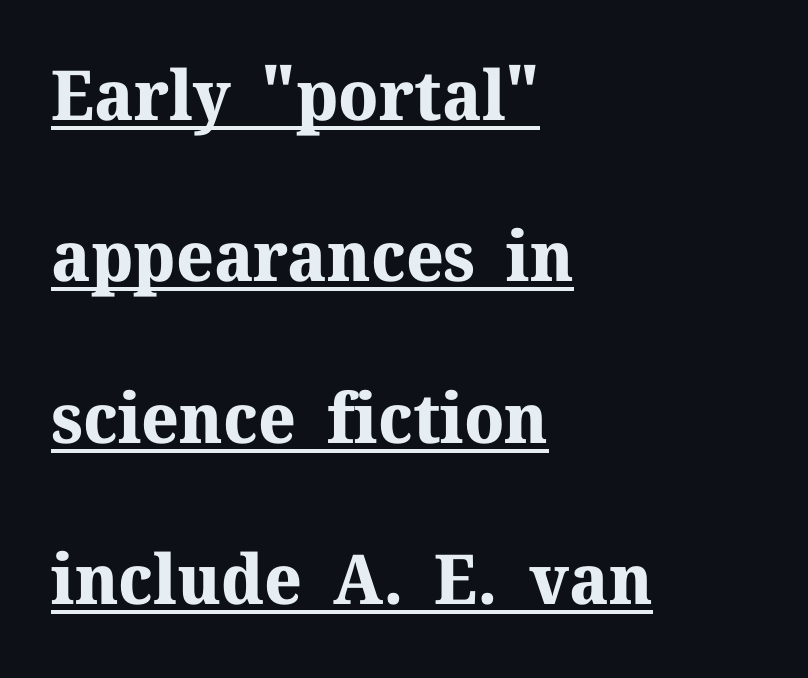
{"serif": "yes", "italic": "no", "bold": "yes", "weight": "bold", "width": "normal", "stroke_contrast": "medium", "x_height": "medium", "monospaced": "no", "underline": "yes", "align": "left", "line_spacing": "loose", "line_spacing_ratio": 2.34, "letter_spacing": "normal", "letter_spacing_em": 0.0, "glyph_px": 69}
